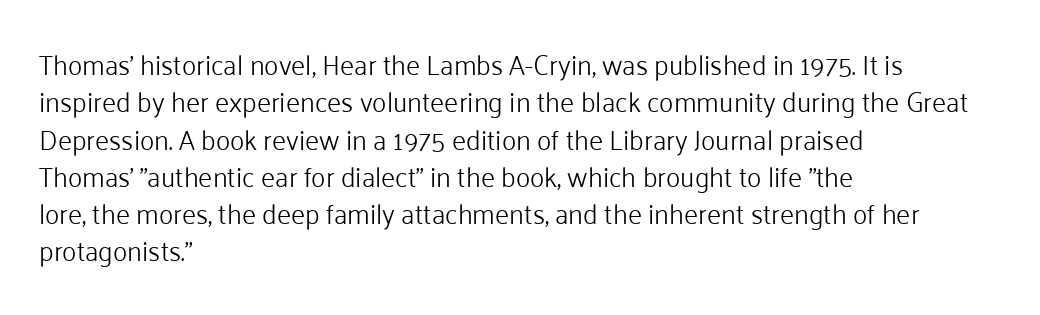
{"italic": "no", "bold": "no", "underline": "no", "align": "left", "line_spacing": "normal", "line_spacing_ratio": 1.38, "letter_spacing": "normal", "letter_spacing_em": 0.0, "glyph_px": 27}
